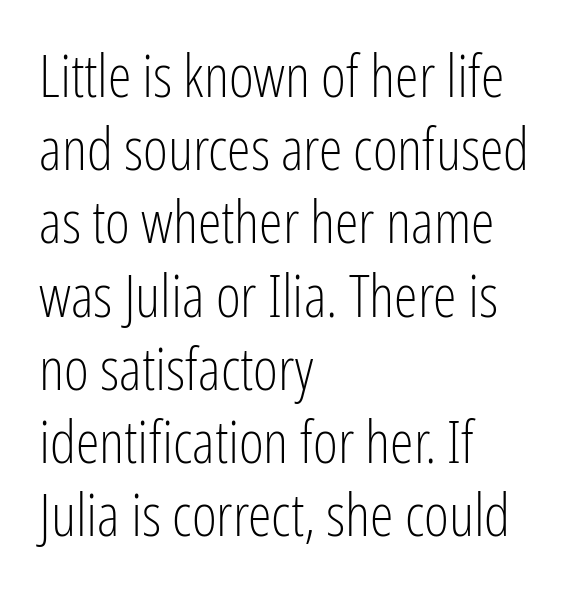
{"serif": "no", "italic": "no", "bold": "no", "weight": "light", "width": "condensed", "stroke_contrast": "low", "x_height": "medium", "monospaced": "no", "underline": "no", "align": "left", "line_spacing_ratio": 1.22, "letter_spacing": "normal", "letter_spacing_em": 0.0, "glyph_px": 60}
